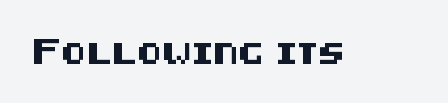
Q: Is the text italic (slanted)? A: No, it is upright.
Q: Is the text underlined? A: No.
Q: Is the spacing between letters normal or unusually wide? A: Normal.
